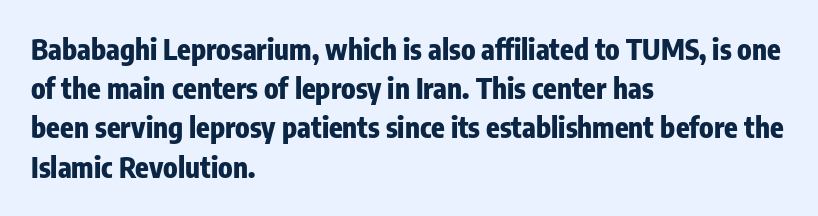
Line spacing here is normal. Note: no serifs on the glyphs. No extra tracking has been applied to these lines. The sample has been set heavy, in full bold.
